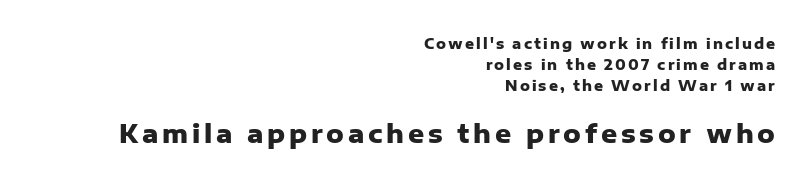
The image shows 25 px bold type, upright; set right-aligned, normal line spacing (1.5x), not underlined; the second (bottom) block is 1.79x larger.
